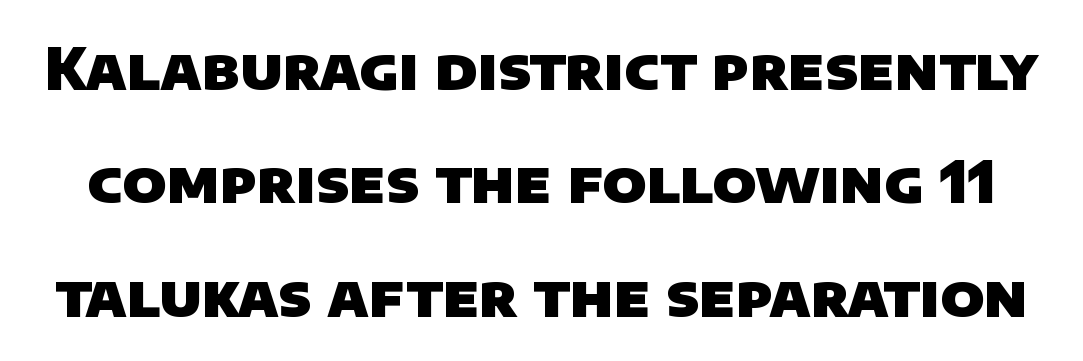
Spacing verdict: proportional, widths tailored to each character. In terms of letterspacing, this is plain default setting. The block of text is sparse from top to bottom, with ample space between rows. Font category for this specimen: sans-serif. Typesetter's note: full bold, strokes at maximum text heaviness.
